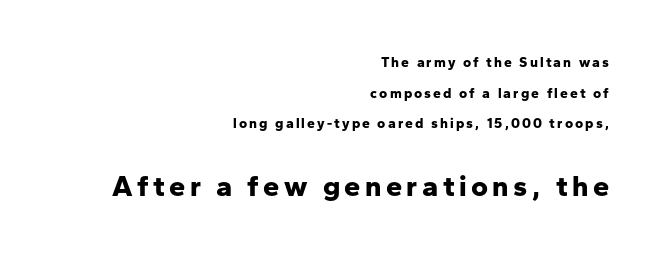
Q: Is the text bold? A: Yes.
Q: Is the text italic (slanted)? A: No, it is upright.
Q: Is the typeface a serif or a sans-serif typeface? A: Sans-serif.
Q: Is the text underlined? A: No.
Q: How is the paragraph aligned? A: Right-aligned.
Q: Is the spacing between lines tight, normal or loose? A: Loose.
Q: Which block of text is set in a larger size, the first (top) or the second (bottom)? A: The second (bottom) one.
Q: Width (condensed, normal, or wide)? A: Normal.
Q: Stroke contrast? A: Low.
Q: x-height? A: Medium.
Q: Monospaced? A: No.
